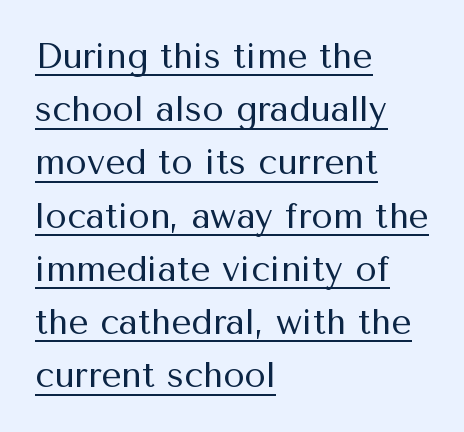
The image shows 35 px regular-weight sans-serif type, upright; set left-aligned, normal line spacing (1.52x), normal letter spacing, underlined; medium stroke contrast and a medium x-height.
